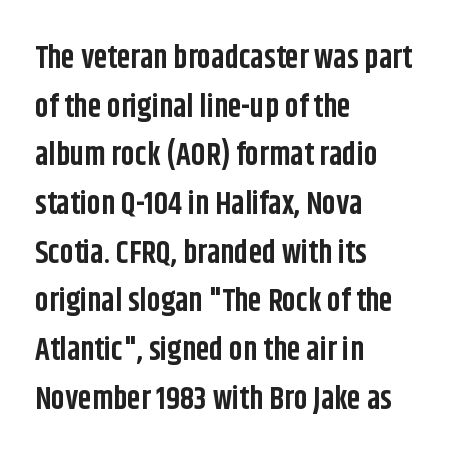
Q: Is the text bold? A: Yes.
Q: Is the text italic (slanted)? A: No, it is upright.
Q: Is the typeface a serif or a sans-serif typeface? A: Sans-serif.
Q: Is the text underlined? A: No.
Q: How is the paragraph aligned? A: Left-aligned.
Q: Is the spacing between letters normal or unusually wide? A: Normal.
Q: Is the spacing between lines tight, normal or loose? A: Normal.
Q: Width (condensed, normal, or wide)? A: Condensed.
Q: Stroke contrast? A: Low.
Q: x-height? A: Large.
Q: Monospaced? A: No.
